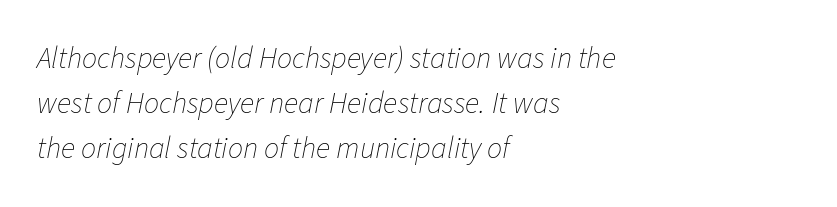
{"italic": "yes", "lean": "right", "slant_degrees": 11, "bold": "no", "weight": "thin", "width": "normal", "stroke_contrast": "low", "x_height": "medium", "monospaced": "no", "underline": "no", "align": "left", "line_spacing": "normal", "line_spacing_ratio": 1.5, "letter_spacing": "normal", "letter_spacing_em": 0.0, "glyph_px": 30}
